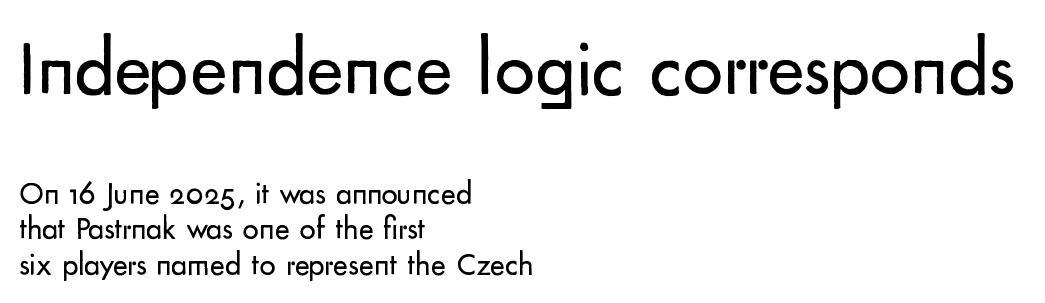
The image shows 80 px regular-weight sans-serif type, upright; set left-aligned, tight line spacing (1.12x), normal letter spacing, not underlined; the first (top) block is 2.5x larger; low stroke contrast and a small x-height.
